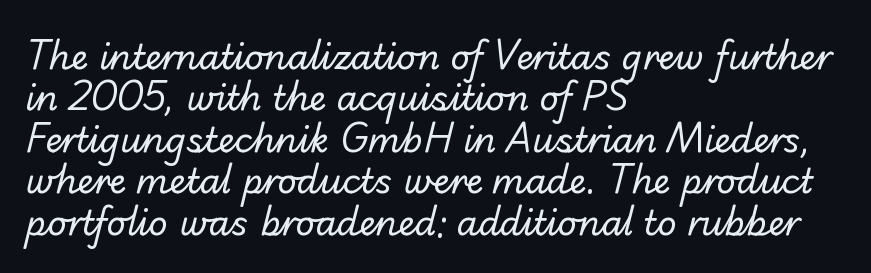
The image shows 34 px regular-weight sans-serif type; set left-aligned, line spacing 1.22x, normal letter spacing, not underlined; low stroke contrast and a small x-height.
